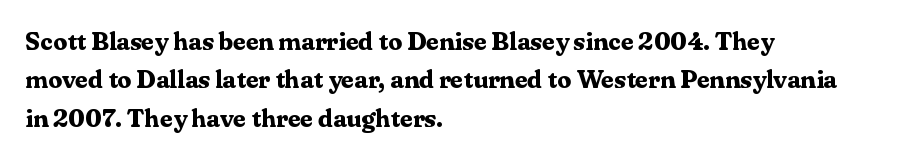
Here the glyphs are tracked normally, forming tight word shapes. Does the weight exceed regular? Yes, all the way to bold. The text block is weighted toward the left margin, trailing off unevenly rightward. Style check: upright. Notice how descenders clear the ascenders below comfortably — that's standard leading. Glance below the letters and you will spot only blank space.
